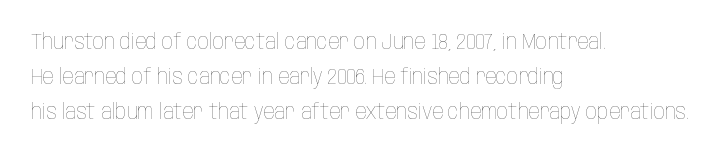
Q: Is the text bold? A: No.
Q: Is the text italic (slanted)? A: No, it is upright.
Q: Is the text underlined? A: No.
Q: How is the paragraph aligned? A: Left-aligned.
Q: Is the spacing between letters normal or unusually wide? A: Normal.
Q: Is the spacing between lines tight, normal or loose? A: Normal.
